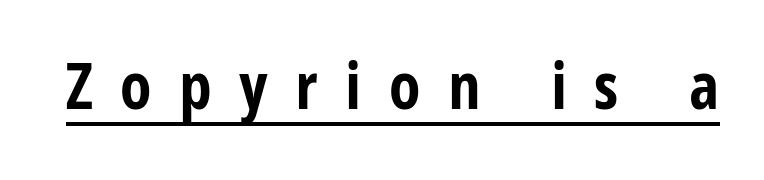
The image shows 65 px bold, condensed sans-serif type, upright; set unusually wide letter spacing (+0.42 em), underlined; low stroke contrast and a large x-height.
